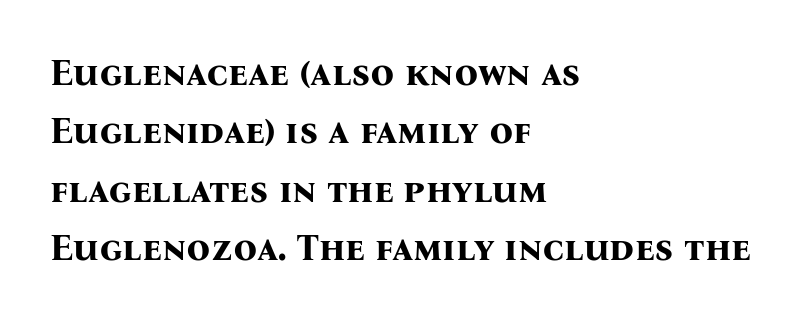
{"serif": "yes", "italic": "no", "bold": "yes", "weight": "bold", "width": "normal", "stroke_contrast": "medium", "x_height": "medium", "monospaced": "no", "underline": "no", "align": "left", "line_spacing": "normal", "line_spacing_ratio": 1.58, "letter_spacing": "normal", "letter_spacing_em": 0.0, "glyph_px": 37}
